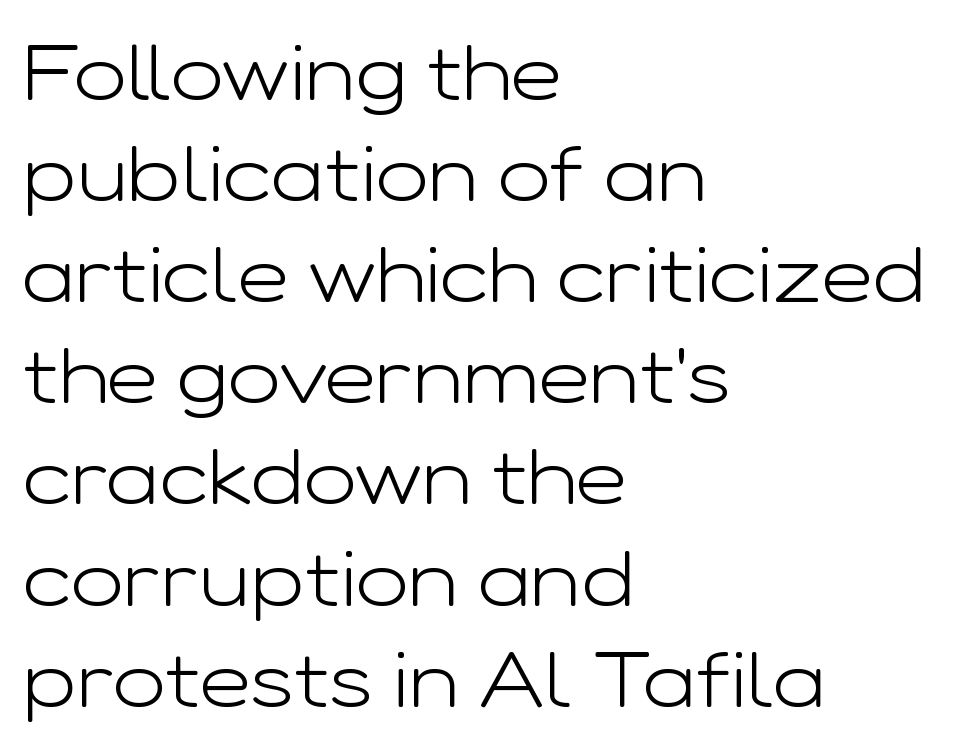
The image shows 79 px light, wide sans-serif type, upright; set left-aligned, normal line spacing (1.28x), normal letter spacing, not underlined; low stroke contrast and a medium x-height.
